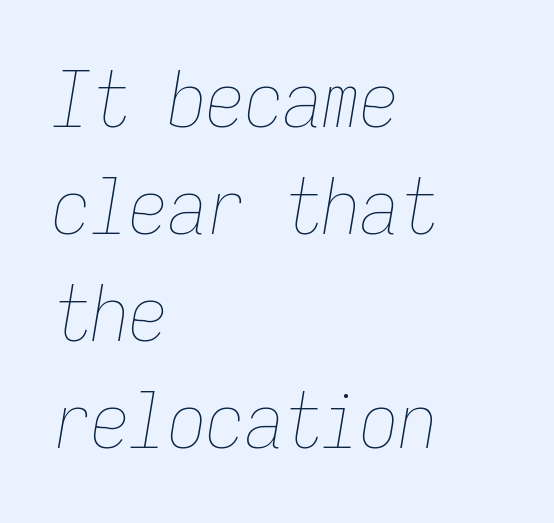
The image shows 77 px thin, condensed type, italic (leaning right), monospaced; set left-aligned, normal line spacing (1.39x), normal letter spacing, not underlined; low stroke contrast and a medium x-height.
